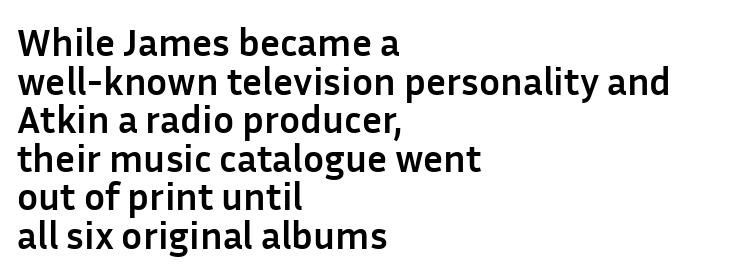
Characters follow at the spacing the type designer built in. Caption: multi-line text, flush left, ragged right. Nothing sits at the stroke ends, so this counts as sans-serif. One glance says dense: line gaps are narrower than usual. Rule under the text: the space is simply empty. The typography opts for an upright posture over an oblique one.
